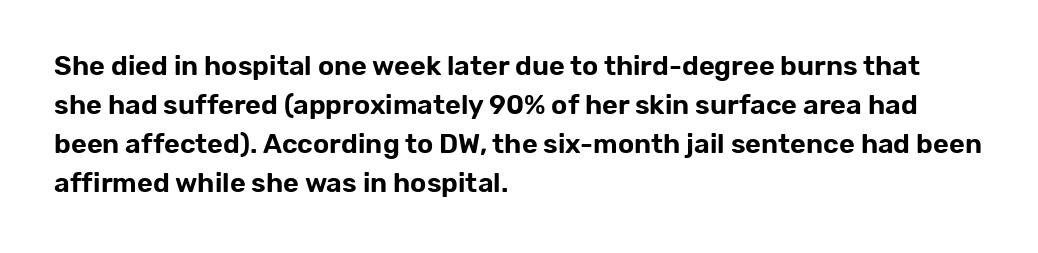
Q: Is the text italic (slanted)? A: No, it is upright.
Q: Is the text underlined? A: No.
Q: How is the paragraph aligned? A: Left-aligned.
Q: Is the spacing between letters normal or unusually wide? A: Normal.
Q: Is the spacing between lines tight, normal or loose? A: Normal.
